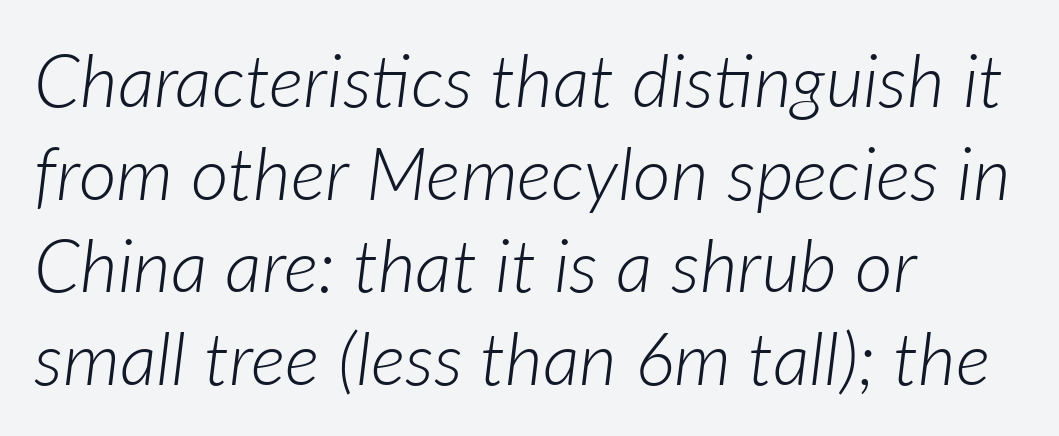
Q: Is the text bold? A: No.
Q: Is the text italic (slanted)? A: Yes, it leans right by about 7 degrees.
Q: Is the text underlined? A: No.
Q: How is the paragraph aligned? A: Left-aligned.
Q: Is the spacing between letters normal or unusually wide? A: Normal.
Q: Is the spacing between lines tight, normal or loose? A: Normal.
Q: Width (condensed, normal, or wide)? A: Normal.
Q: Stroke contrast? A: Low.
Q: x-height? A: Medium.
Q: Monospaced? A: No.
